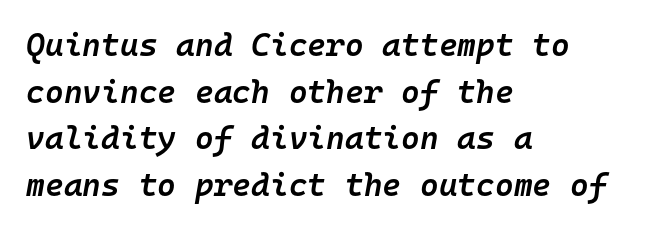
{"italic": "yes", "lean": "right", "slant_degrees": 10, "bold": "semi", "weight": "semibold", "width": "normal", "stroke_contrast": "low", "x_height": "medium", "monospaced": "yes", "underline": "no", "align": "left", "line_spacing": "normal", "line_spacing_ratio": 1.46, "letter_spacing": "normal", "letter_spacing_em": 0.0, "glyph_px": 32}
